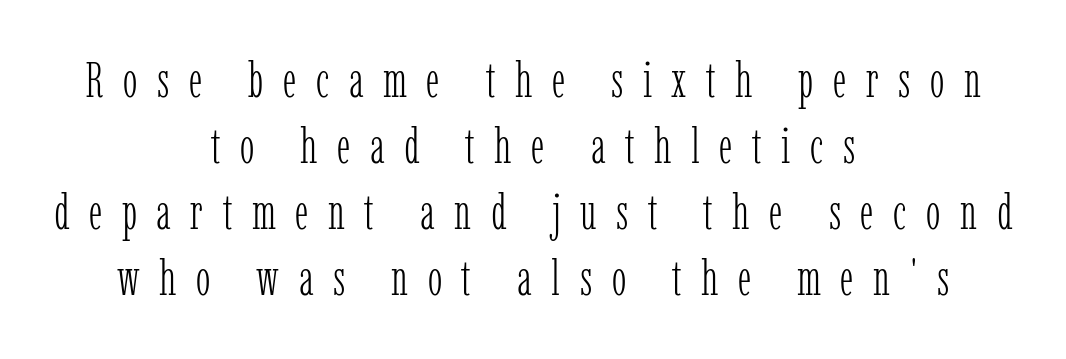
{"serif": "yes", "italic": "no", "bold": "no", "weight": "light", "width": "condensed", "stroke_contrast": "low", "x_height": "medium", "monospaced": "no", "underline": "no", "align": "center", "line_spacing": "normal", "line_spacing_ratio": 1.35, "letter_spacing": "wide", "letter_spacing_em": 0.4, "glyph_px": 49}
